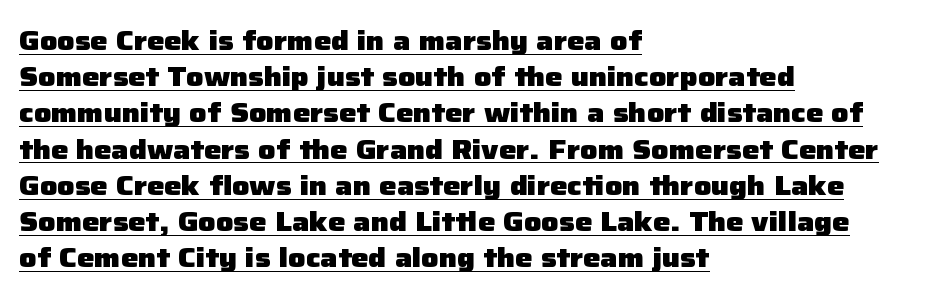
The image shows 27 px bold type, upright; set left-aligned, normal line spacing (1.34x), normal letter spacing, underlined.
